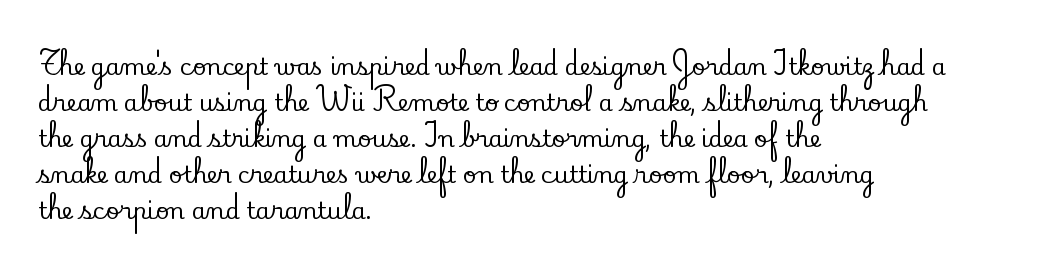
{"italic": "no", "underline": "no", "align": "left", "line_spacing": "normal", "line_spacing_ratio": 1.57, "letter_spacing": "normal", "letter_spacing_em": 0.0, "glyph_px": 23}
